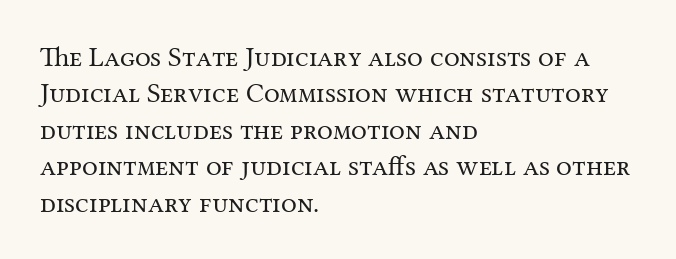
Q: Is the text bold? A: No.
Q: Is the text italic (slanted)? A: No, it is upright.
Q: Is the typeface a serif or a sans-serif typeface? A: Serif.
Q: Is the text underlined? A: No.
Q: How is the paragraph aligned? A: Left-aligned.
Q: Is the spacing between letters normal or unusually wide? A: Normal.
Q: Is the spacing between lines tight, normal or loose? A: Normal.
Q: Width (condensed, normal, or wide)? A: Normal.
Q: Stroke contrast? A: Medium.
Q: x-height? A: Medium.
Q: Monospaced? A: No.
